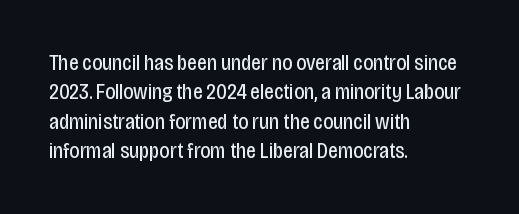
Bare-footed words on every line. Every stem runs plumb, perpendicular to the baseline. The typesetting does not lean heavy: it is not bold. Tracking value appears to be zero — textbook default spacing. The vertical gap from one line to the next is medium.
